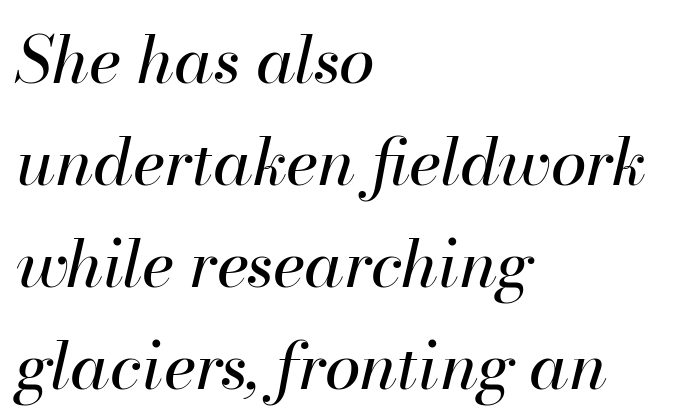
The image shows 65 px regular-weight type, italic (leaning right); set left-aligned, normal line spacing (1.57x), normal letter spacing, not underlined; high stroke contrast and a small x-height.
